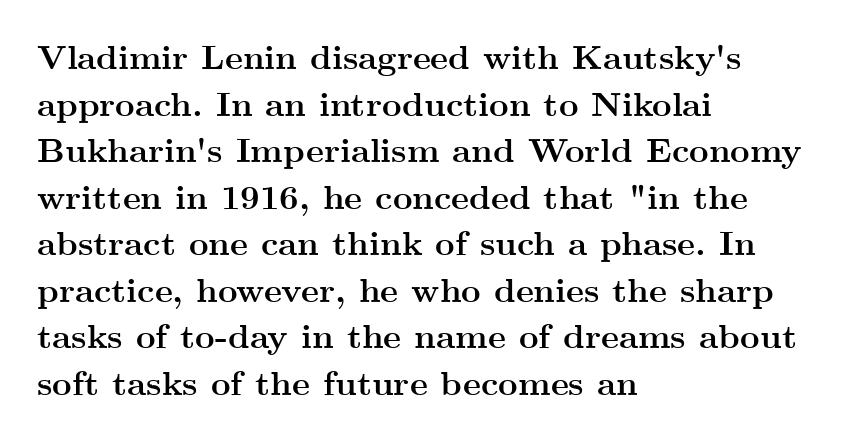
{"serif": "yes", "italic": "no", "bold": "yes", "weight": "semibold", "width": "wide", "stroke_contrast": "medium", "x_height": "small", "monospaced": "no", "underline": "no", "align": "left", "line_spacing": "normal", "line_spacing_ratio": 1.37, "letter_spacing": "normal", "letter_spacing_em": 0.0, "glyph_px": 34}
